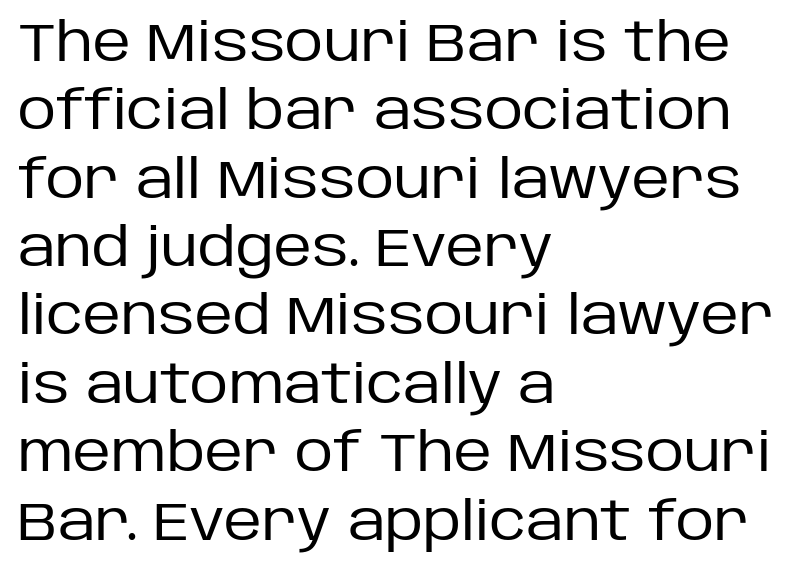
{"serif": "no", "italic": "no", "bold": "no", "weight": "regular", "width": "normal", "stroke_contrast": "low", "x_height": "large", "monospaced": "no", "underline": "no", "align": "left", "line_spacing": "normal", "line_spacing_ratio": 1.29, "letter_spacing": "normal", "letter_spacing_em": 0.0, "glyph_px": 53}
